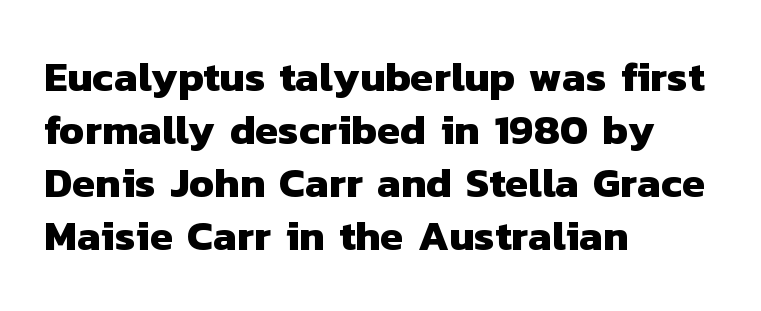
The image shows 42 px heavy sans-serif type; set left-aligned, normal line spacing (1.26x), normal letter spacing, not underlined; low stroke contrast and a medium x-height.
